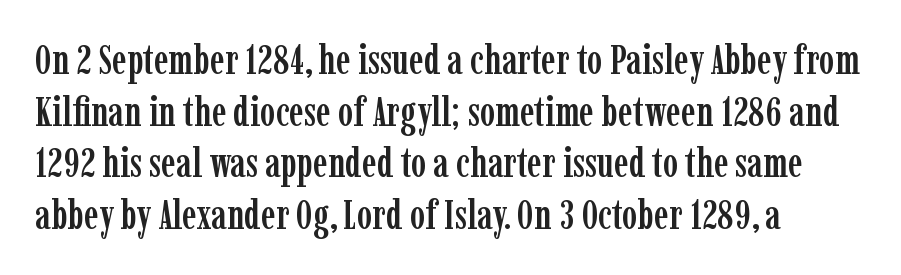
The image shows 41 px condensed serif type, upright; set left-aligned, normal line spacing (1.26x), normal letter spacing, not underlined; low stroke contrast and a medium x-height.
